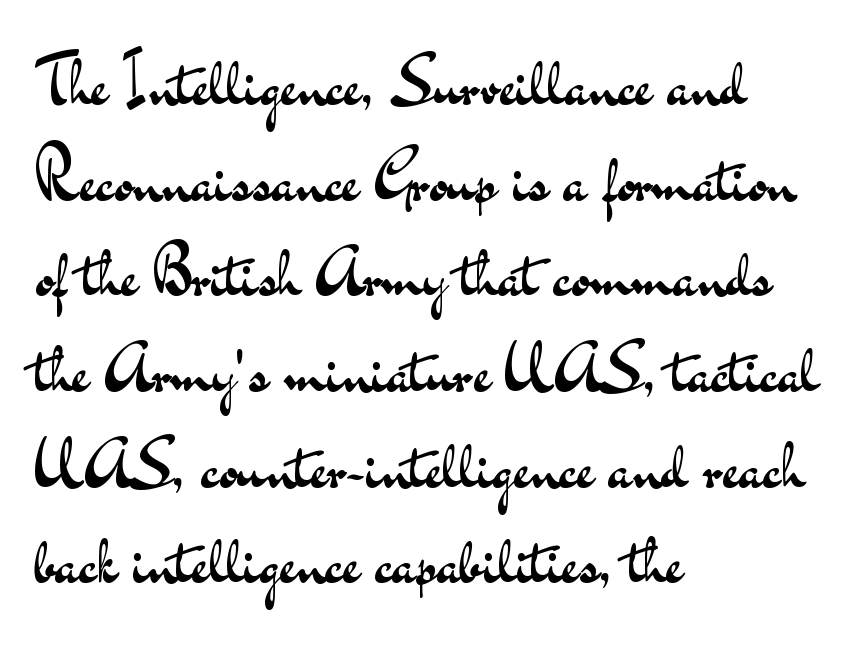
Q: Is the text bold? A: No.
Q: Is the text italic (slanted)? A: Yes.
Q: Is the typeface a serif or a sans-serif typeface? A: Sans-serif.
Q: Is the text underlined? A: No.
Q: How is the paragraph aligned? A: Left-aligned.
Q: Is the spacing between letters normal or unusually wide? A: Normal.
Q: Is the spacing between lines tight, normal or loose? A: Normal.
Q: Width (condensed, normal, or wide)? A: Wide.
Q: Stroke contrast? A: Medium.
Q: x-height? A: Small.
Q: Monospaced? A: No.
